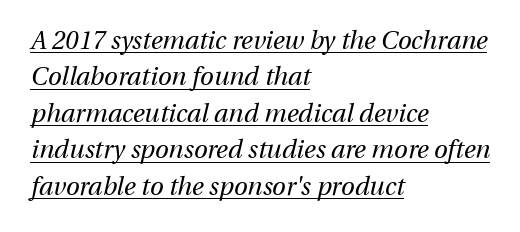
The type is set solid horizontally, with unmodified tracking. These lines are set flush left with a ragged right edge. Weight class: somewhere from thin through regular. Does the leading feel generous? No, just average. Emphasis-style slanted type is in use.
